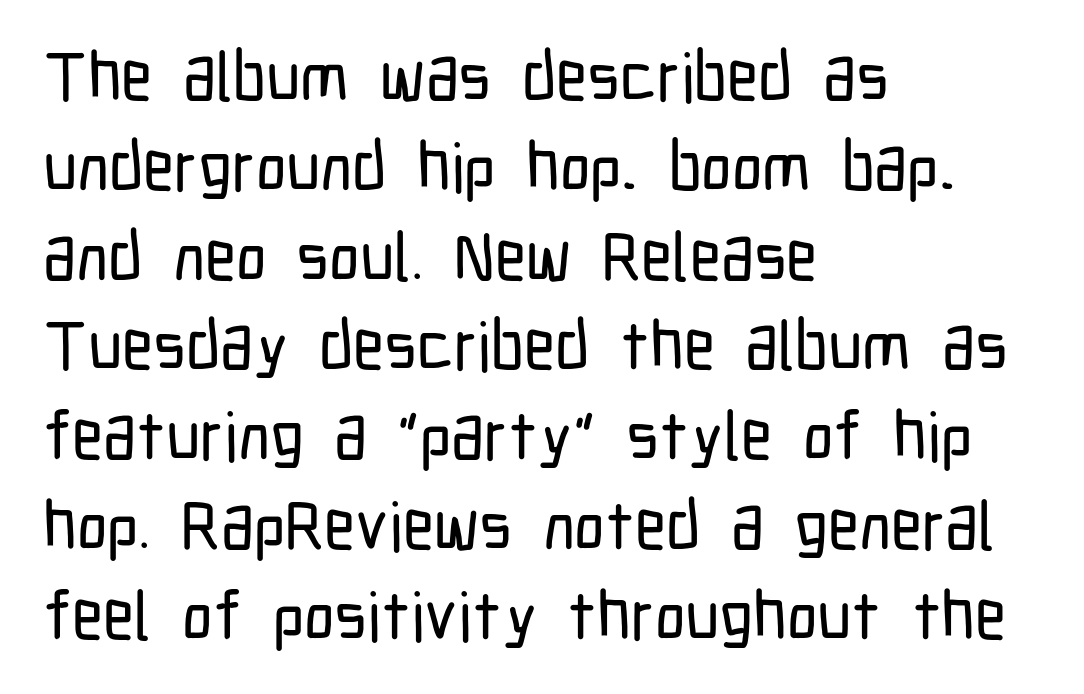
{"serif": "no", "italic": "no", "width": "condensed", "stroke_contrast": "low", "x_height": "medium", "monospaced": "no", "underline": "no", "align": "left", "line_spacing": "normal", "line_spacing_ratio": 1.32, "letter_spacing": "normal", "letter_spacing_em": 0.0, "glyph_px": 68}
